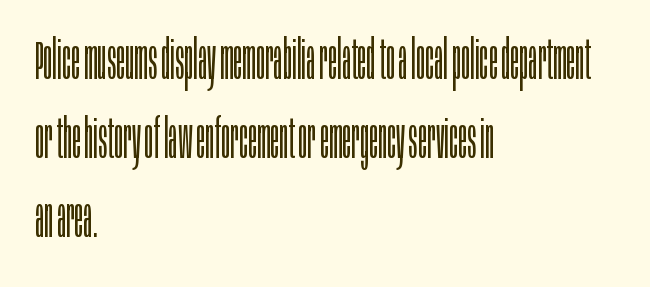
Q: Is the text bold? A: No.
Q: Is the text italic (slanted)? A: No, it is upright.
Q: Is the typeface a serif or a sans-serif typeface? A: Sans-serif.
Q: Is the text underlined? A: No.
Q: How is the paragraph aligned? A: Left-aligned.
Q: Is the spacing between letters normal or unusually wide? A: Normal.
Q: Is the spacing between lines tight, normal or loose? A: Normal.
Q: Width (condensed, normal, or wide)? A: Condensed.
Q: Stroke contrast? A: Low.
Q: x-height? A: Large.
Q: Monospaced? A: No.
